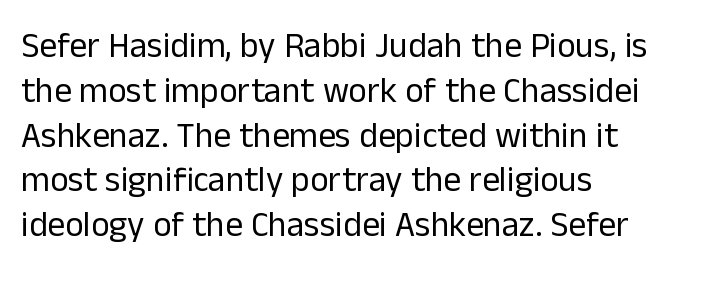
Alignment: flush left. Clear beneath every line of the passage. Posture: straight, roman, zero tilt. This reads as an unemphasized weight, regular at the heaviest. A typesetter would label this face a sans. Honestly, the letter spacing is just normal — you wouldn't notice it.
